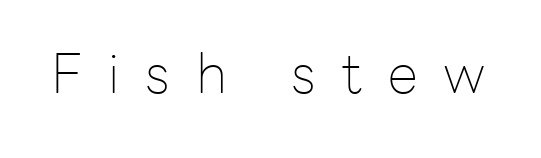
{"serif": "no", "italic": "no", "bold": "no", "weight": "thin", "width": "normal", "stroke_contrast": "low", "x_height": "medium", "monospaced": "no", "underline": "no", "letter_spacing": "wide", "letter_spacing_em": 0.47, "glyph_px": 55}
